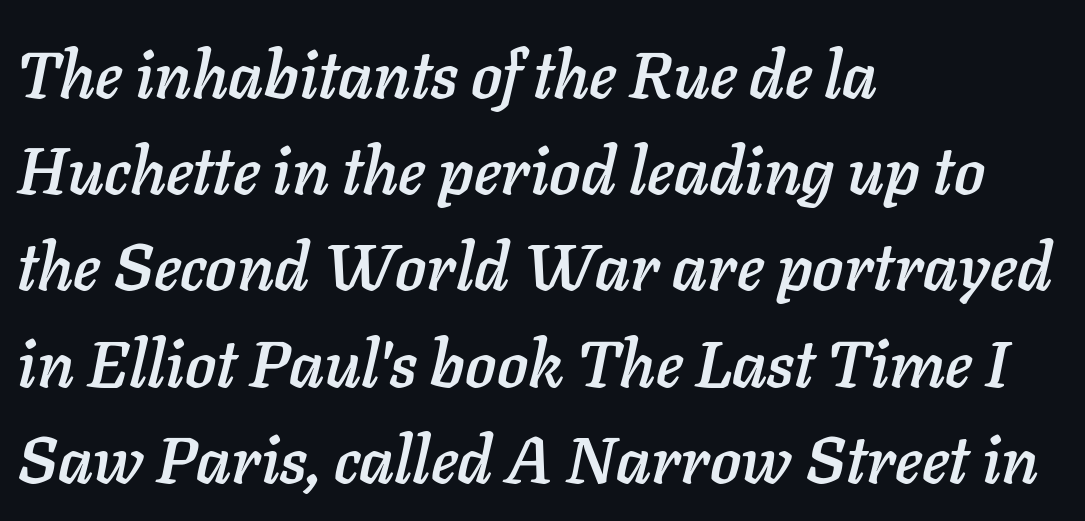
{"italic": "yes", "lean": "right", "slant_degrees": 11, "width": "normal", "stroke_contrast": "low", "x_height": "medium", "monospaced": "no", "underline": "no", "align": "left", "line_spacing": "normal", "line_spacing_ratio": 1.48, "letter_spacing": "normal", "letter_spacing_em": 0.0, "glyph_px": 65}
